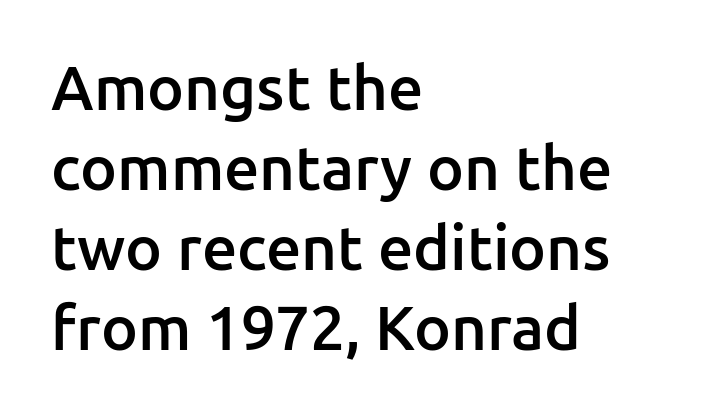
The image shows 62 px semibold sans-serif type, upright; set left-aligned, normal line spacing (1.29x), normal letter spacing, not underlined; low stroke contrast and a medium x-height.
